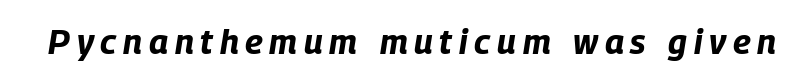
{"italic": "yes", "lean": "right", "slant_degrees": 9, "bold": "yes", "weight": "bold", "width": "condensed", "stroke_contrast": "low", "x_height": "large", "monospaced": "no", "underline": "no", "letter_spacing": "wide", "letter_spacing_em": 0.2, "glyph_px": 34}
